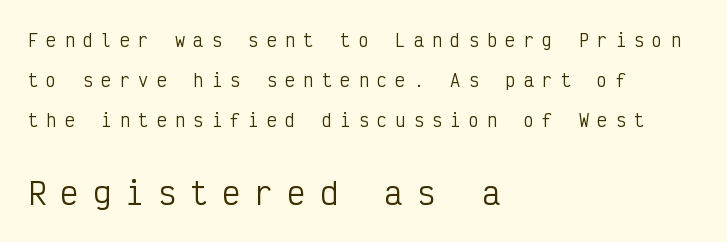
The image shows 30 px regular-weight, condensed sans-serif type, upright, monospaced; set left-aligned, loose line spacing (2.36x), unusually wide letter spacing (+0.48 em), not underlined; the second (bottom) block is 1.76x larger; low stroke contrast and a medium x-height.
